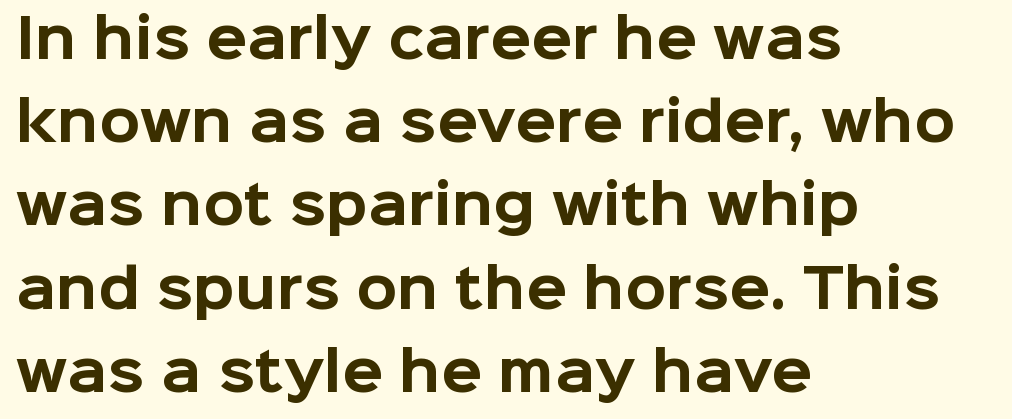
The image shows 53 px bold sans-serif type, upright; set left-aligned, normal line spacing (1.57x), normal letter spacing, not underlined; low stroke contrast and a medium x-height.
